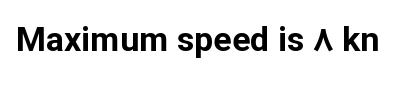
The image shows 34 px bold sans-serif type, upright; set normal letter spacing, not underlined; low stroke contrast and a medium x-height.
